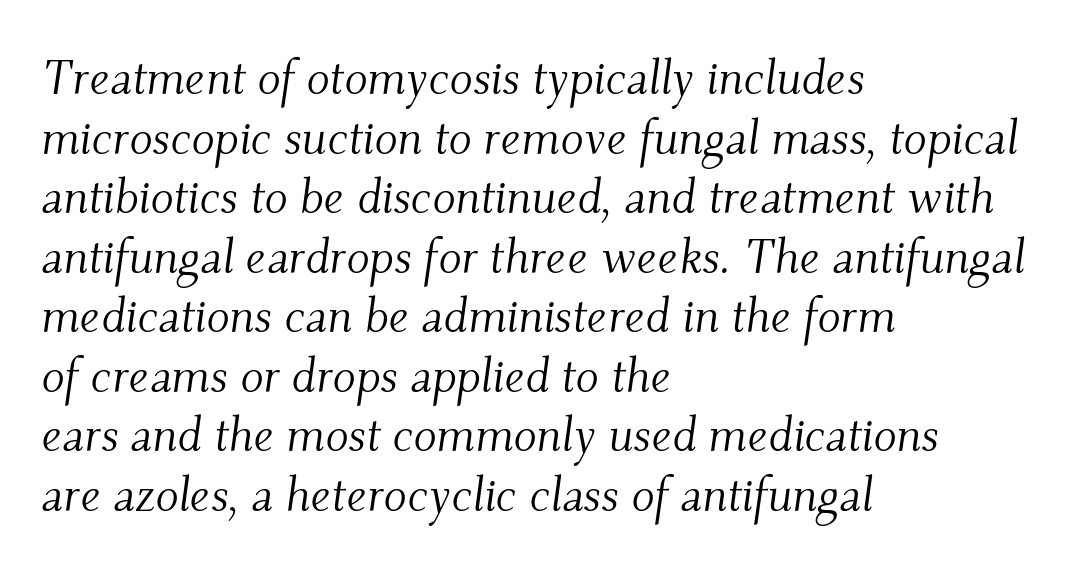
Q: Is the text bold? A: No.
Q: Is the text italic (slanted)? A: Yes, it leans right by about 9 degrees.
Q: Is the typeface a serif or a sans-serif typeface? A: Serif.
Q: Is the text underlined? A: No.
Q: How is the paragraph aligned? A: Left-aligned.
Q: Is the spacing between letters normal or unusually wide? A: Normal.
Q: Width (condensed, normal, or wide)? A: Normal.
Q: Stroke contrast? A: Medium.
Q: x-height? A: Small.
Q: Monospaced? A: No.
